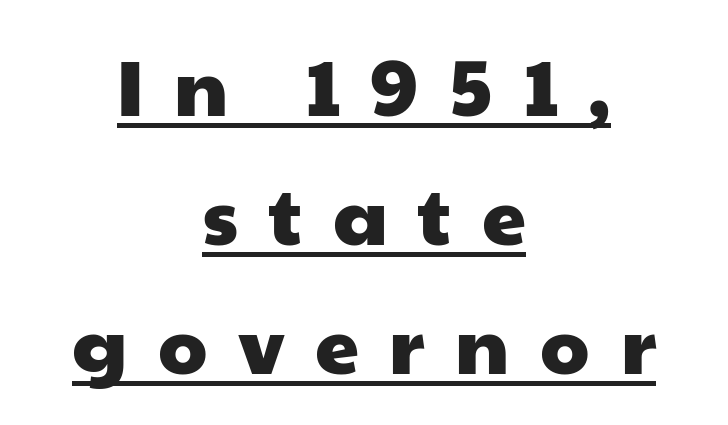
Honestly, the underline is the first thing you notice here. Here the glyphs are tracked loosely, breaking word shapes into spaced letters. This sample has the flowing, uneven cadence of proportional lettering. The face used here is a sans, in the tradition of grotesques and geometrics. Vertical spacing — default.
